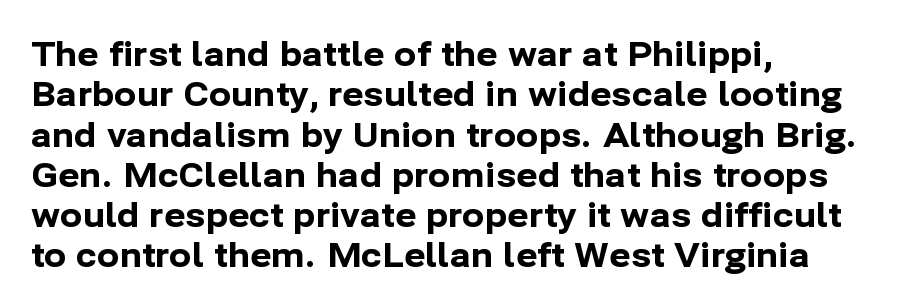
Anything drawn beneath the words? Only blank space. Looks like regular typesetting: each glyph gets only the width it needs. Nothing unusual about the tracking: characters are spaced as the font intends. Does the type have serifs? No, each stem ends abruptly. Is there any slant? The stems are plumb. Is the type bold? Yes — the strokes are clearly thick and heavy.
